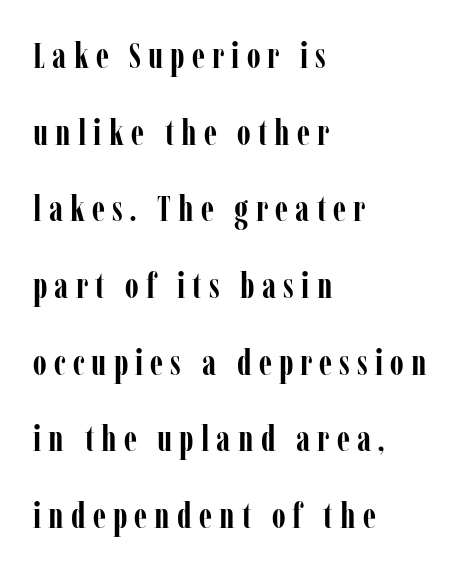
The image shows 36 px semibold, condensed serif type, upright; set left-aligned, loose line spacing (2.13x), unusually wide letter spacing (+0.2 em), not underlined; low stroke contrast and a medium x-height.
